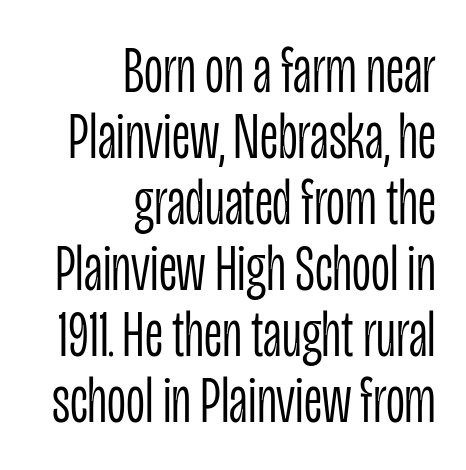
{"serif": "no", "italic": "no", "bold": "no", "weight": "light", "width": "condensed", "stroke_contrast": "low", "x_height": "large", "monospaced": "no", "underline": "no", "align": "right", "line_spacing": "tight", "line_spacing_ratio": 1.0, "letter_spacing": "normal", "letter_spacing_em": 0.0, "glyph_px": 66}
